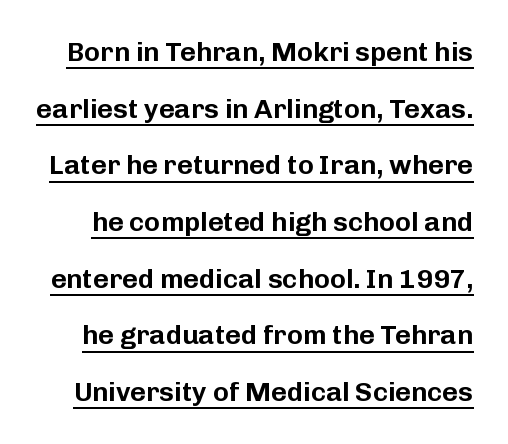
The image shows 27 px text type, upright; set loose line spacing (2.1x), normal letter spacing, underlined.
